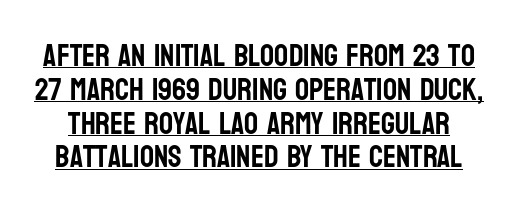
Q: Is the text italic (slanted)? A: No, it is upright.
Q: Is the typeface a serif or a sans-serif typeface? A: Sans-serif.
Q: Is the text underlined? A: Yes.
Q: Is the spacing between letters normal or unusually wide? A: Normal.
Q: Is the spacing between lines tight, normal or loose? A: Tight.
Q: Width (condensed, normal, or wide)? A: Condensed.
Q: Stroke contrast? A: Low.
Q: x-height? A: Large.
Q: Monospaced? A: No.
